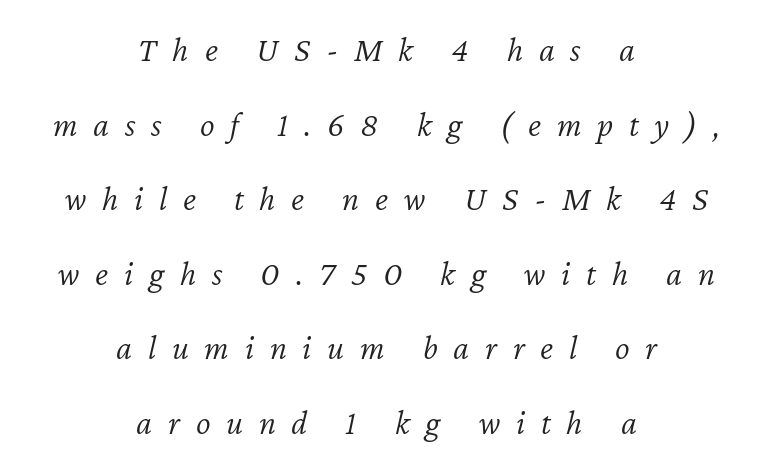
{"italic": "yes", "lean": "right", "slant_degrees": 12, "bold": "no", "weight": "light", "width": "normal", "stroke_contrast": "low", "x_height": "medium", "monospaced": "no", "underline": "no", "align": "center", "line_spacing": "loose", "line_spacing_ratio": 2.13, "letter_spacing": "wide", "letter_spacing_em": 0.45, "glyph_px": 35}
